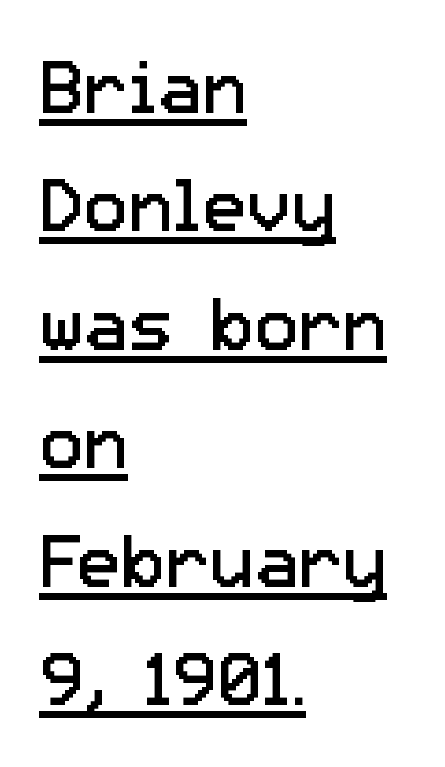
Reading down the column, the eye jumps a familiar distance to each next line. The face used here appears with an underline applied. The rendering shows plain stroke endings on the letterforms — a sans-serif design. In terms of posture, this sample is upright.
